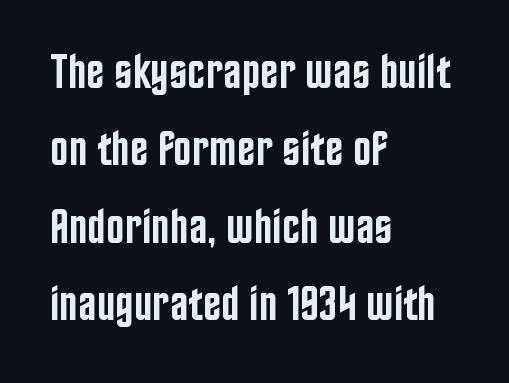
The letters carry no serifs — their stems end cleanly without finishing strokes. This is roman type, the default non-slanted kind. No word sits above an underline. The rag falls on the right side of this text block.
